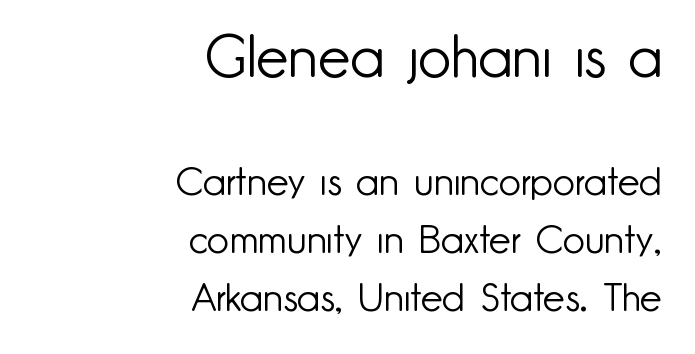
Q: Is the text bold? A: No.
Q: Is the text italic (slanted)? A: No, it is upright.
Q: Is the typeface a serif or a sans-serif typeface? A: Sans-serif.
Q: Is the text underlined? A: No.
Q: How is the paragraph aligned? A: Right-aligned.
Q: Is the spacing between letters normal or unusually wide? A: Normal.
Q: Is the spacing between lines tight, normal or loose? A: Normal.
Q: Which block of text is set in a larger size, the first (top) or the second (bottom)? A: The first (top) one.
Q: Width (condensed, normal, or wide)? A: Normal.
Q: Stroke contrast? A: Low.
Q: x-height? A: Small.
Q: Monospaced? A: No.
